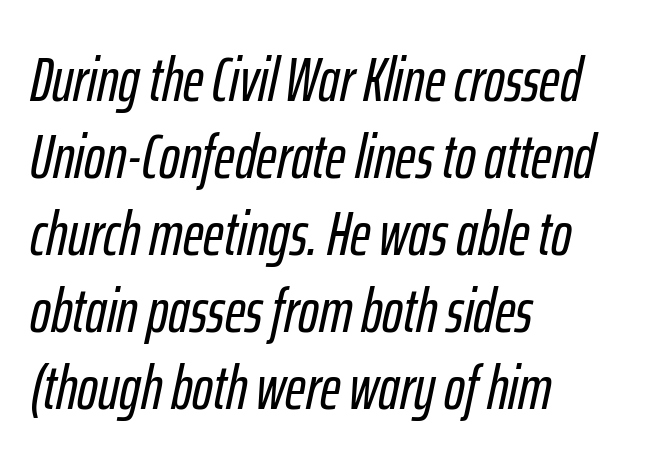
{"italic": "yes", "lean": "right", "slant_degrees": 12, "width": "condensed", "stroke_contrast": "low", "x_height": "medium", "monospaced": "no", "underline": "no", "align": "left", "line_spacing_ratio": 1.24, "letter_spacing": "normal", "letter_spacing_em": 0.0, "glyph_px": 62}
